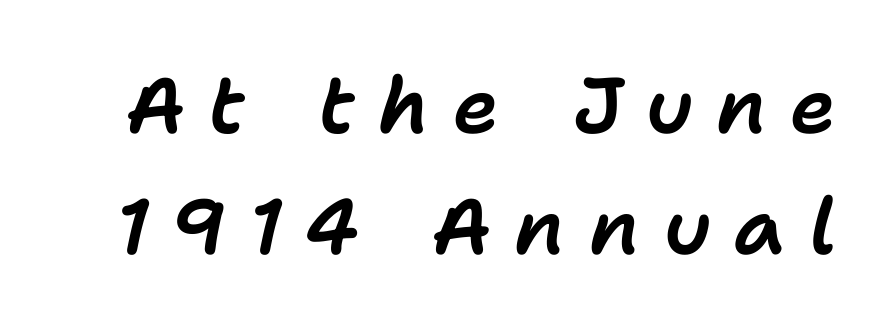
{"italic": "yes", "lean": "right", "slant_degrees": 11, "width": "normal", "stroke_contrast": "low", "x_height": "medium", "monospaced": "no", "underline": "no", "line_spacing": "normal", "line_spacing_ratio": 1.55, "letter_spacing": "wide", "letter_spacing_em": 0.3, "glyph_px": 78}
